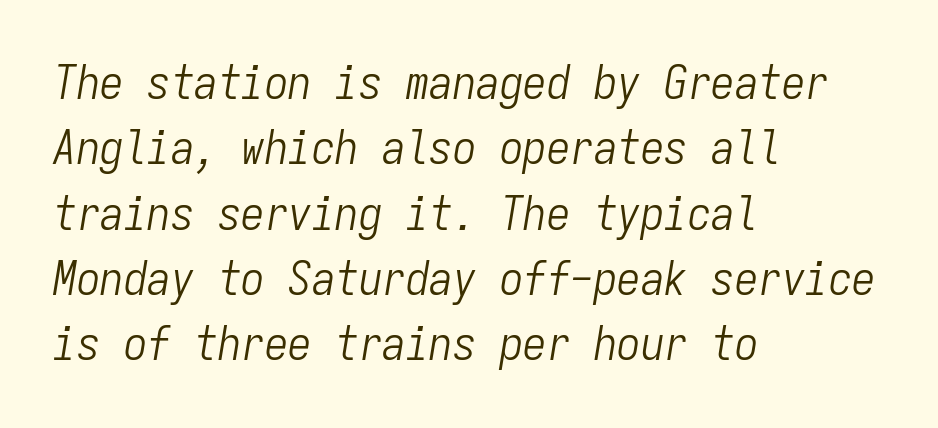
The image shows 47 px light, condensed type, italic (leaning right), monospaced; set left-aligned, normal line spacing (1.39x), normal letter spacing, not underlined; low stroke contrast and a medium x-height.
